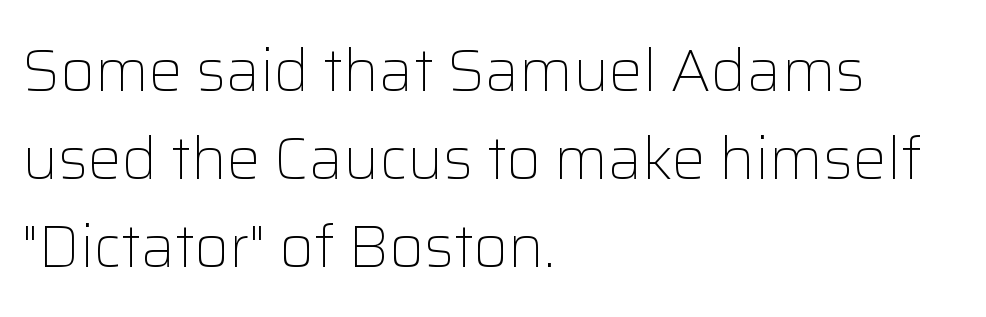
{"serif": "no", "italic": "no", "bold": "no", "weight": "light", "width": "normal", "stroke_contrast": "low", "x_height": "medium", "monospaced": "no", "underline": "no", "align": "left", "line_spacing": "normal", "line_spacing_ratio": 1.47, "letter_spacing": "normal", "letter_spacing_em": 0.0, "glyph_px": 60}
